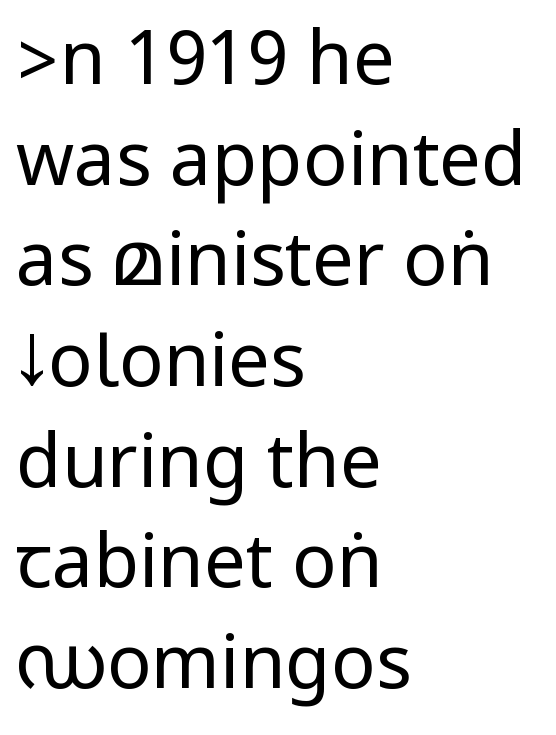
The image shows 74 px regular-weight, condensed sans-serif type, upright; set left-aligned, normal line spacing (1.36x), normal letter spacing, not underlined; low stroke contrast.
